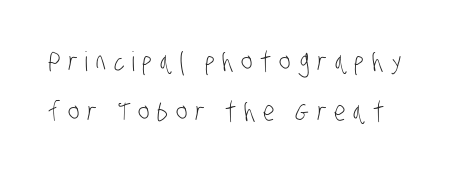
Observe the wide spacing: letters keep a clear distance from each other. Stroke mass is kept to a normal reading level or below. The baseline area is clear.
